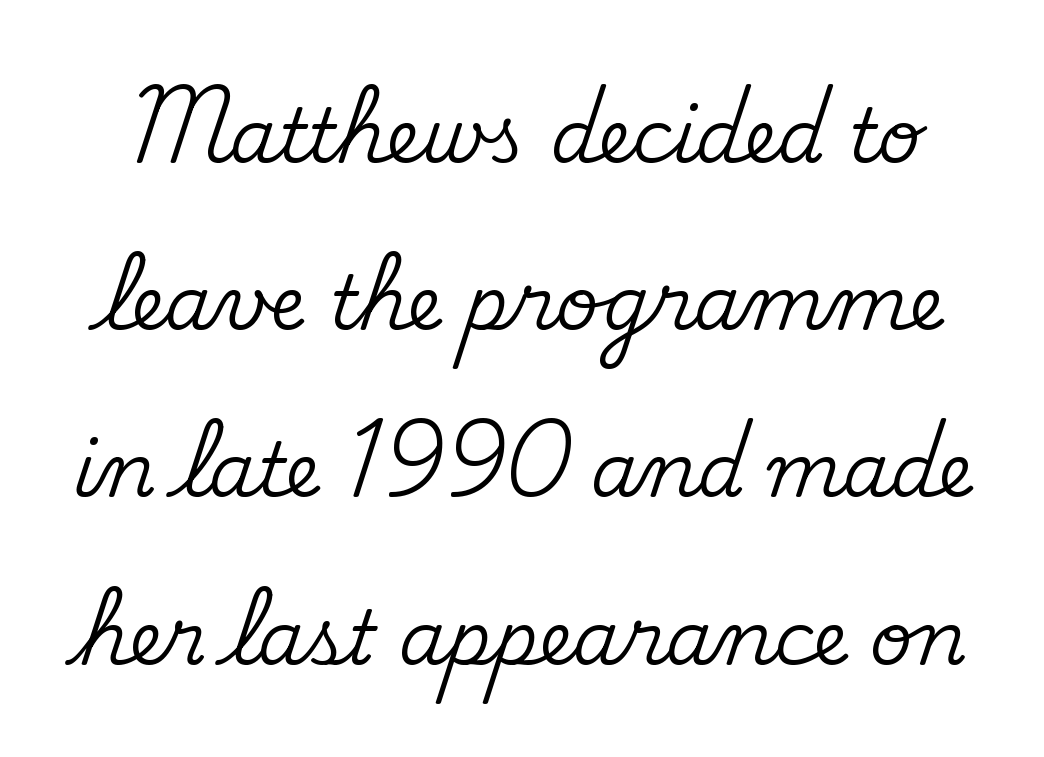
Q: Is the text italic (slanted)? A: Yes.
Q: Is the text underlined? A: No.
Q: Is the spacing between letters normal or unusually wide? A: Normal.
Q: Is the spacing between lines tight, normal or loose? A: Loose.
Q: Width (condensed, normal, or wide)? A: Normal.
Q: Stroke contrast? A: Medium.
Q: x-height? A: Small.
Q: Monospaced? A: No.
